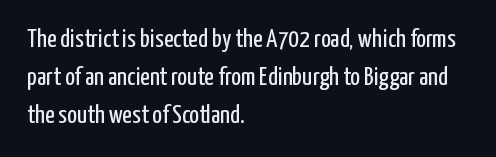
Q: Is the text bold? A: No.
Q: Is the text italic (slanted)? A: No, it is upright.
Q: Is the text underlined? A: No.
Q: How is the paragraph aligned? A: Left-aligned.
Q: Is the spacing between letters normal or unusually wide? A: Normal.
Q: Is the spacing between lines tight, normal or loose? A: Normal.
